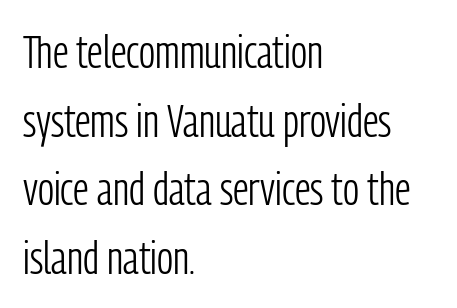
The image shows 46 px light, condensed sans-serif type, upright; set left-aligned, normal line spacing (1.49x), normal letter spacing, not underlined; low stroke contrast and a medium x-height.
